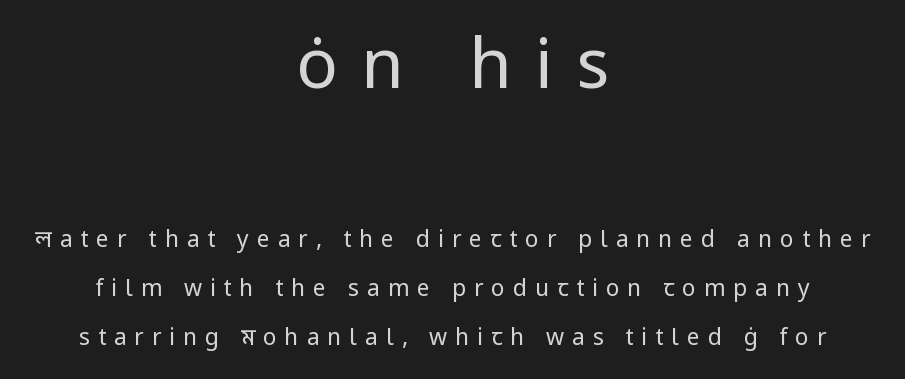
The image shows 69 px regular-weight sans-serif type, upright; set centered, loose line spacing (2.12x), unusually wide letter spacing (+0.34 em), not underlined; the first (top) block is 3.0x larger; low stroke contrast and a medium x-height.
